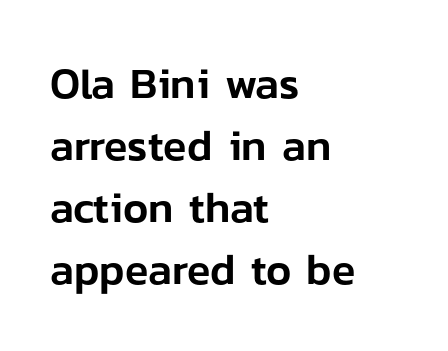
The image shows 43 px sans-serif type, upright; set left-aligned, normal line spacing (1.44x), normal letter spacing, not underlined; low stroke contrast and a medium x-height.
